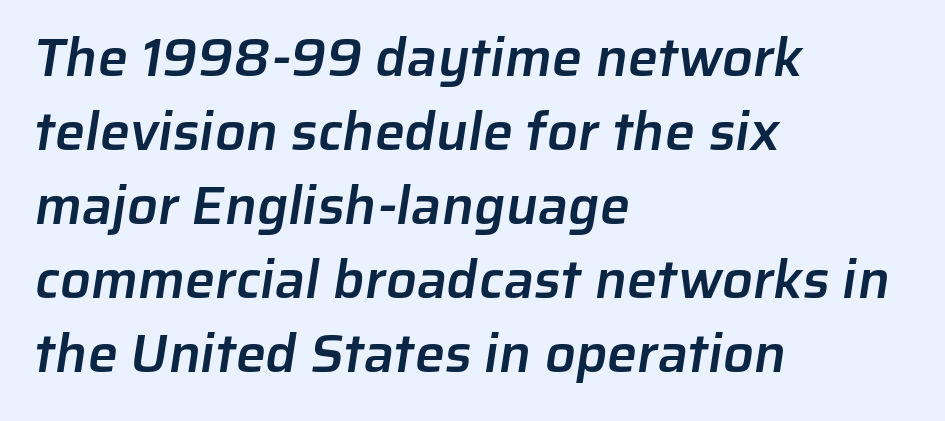
The image shows 54 px semibold sans-serif type; set left-aligned, normal line spacing (1.37x), normal letter spacing, not underlined; low stroke contrast and a medium x-height.
